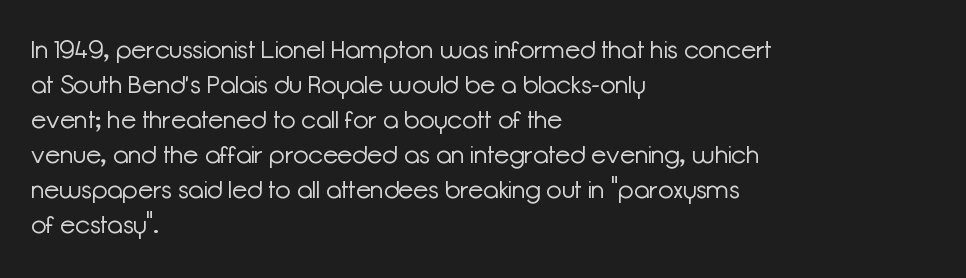
{"italic": "no", "bold": "no", "underline": "no", "align": "left", "line_spacing": "normal", "line_spacing_ratio": 1.4, "letter_spacing": "normal", "letter_spacing_em": 0.0, "glyph_px": 25}
